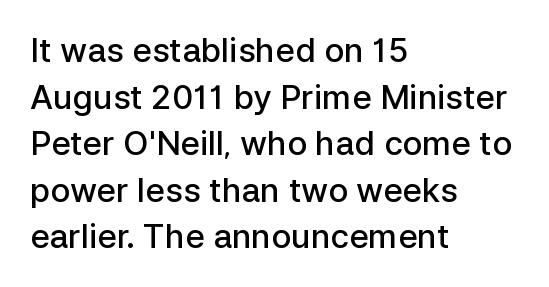
A somewhat darkened texture: the type is semibold rather than bold. Nope, not italic — everything's standing straight. Whoever set this chose a conventional vertical rhythm. The lines are quadded left. Bare-footed words on every line.
